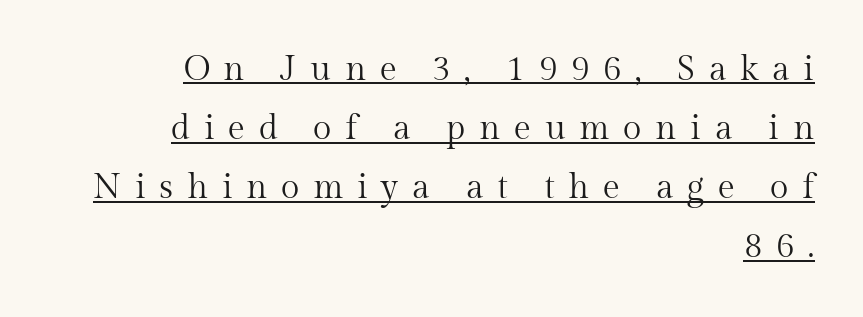
{"serif": "yes", "italic": "no", "bold": "no", "weight": "regular", "width": "normal", "stroke_contrast": "medium", "x_height": "medium", "monospaced": "no", "underline": "yes", "align": "right", "line_spacing_ratio": 1.74, "letter_spacing": "wide", "letter_spacing_em": 0.4, "glyph_px": 34}
